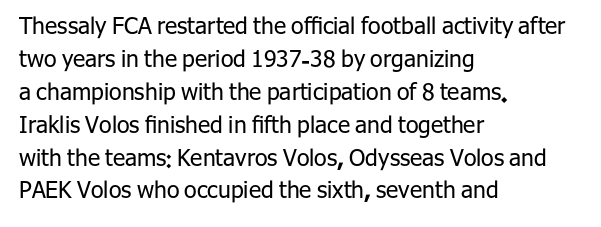
The image shows 23 px text type, upright; set left-aligned, normal line spacing (1.43x), normal letter spacing, not underlined.
